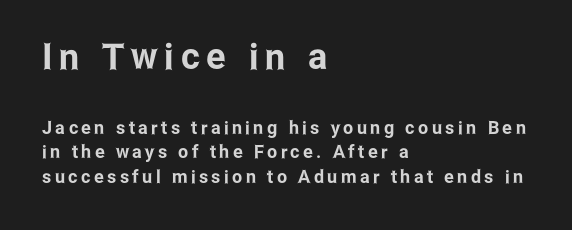
The image shows 36 px condensed sans-serif type, upright; set left-aligned, normal line spacing (1.36x), not underlined; the first (top) block is 2.0x larger; low stroke contrast and a medium x-height.
